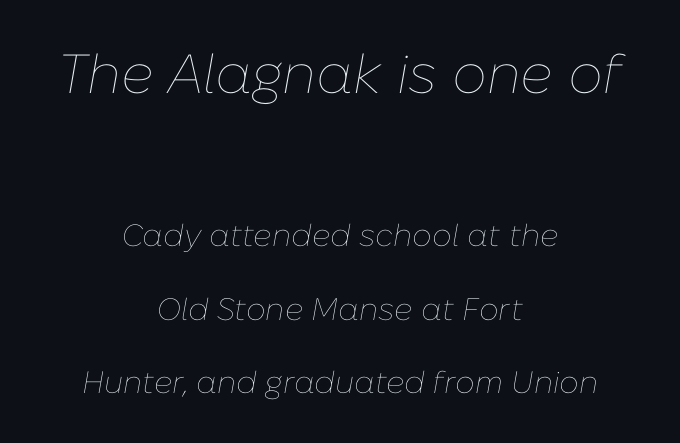
The image shows 55 px thin type, italic (leaning right); set centered, loose line spacing (2.38x), normal letter spacing, not underlined; the first (top) block is 1.77x larger; low stroke contrast and a medium x-height.
